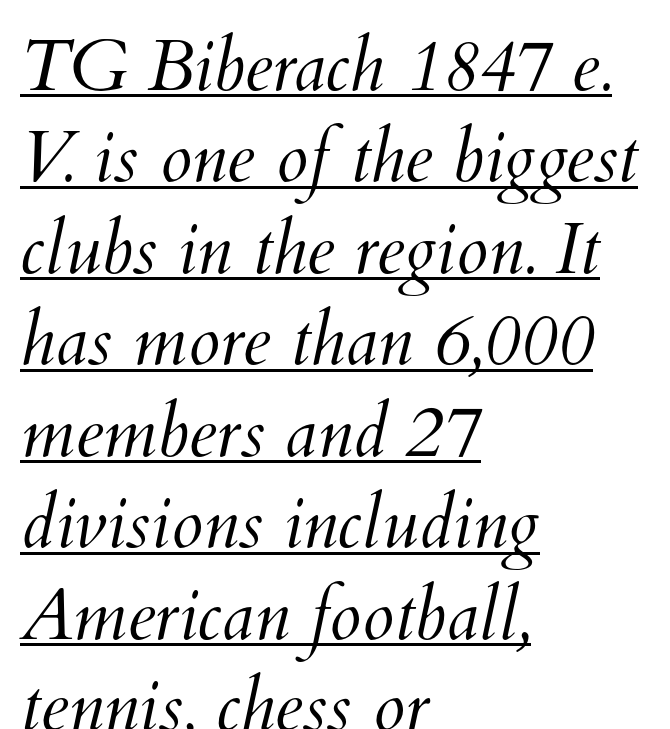
{"bold": "no", "weight": "light", "width": "normal", "stroke_contrast": "medium", "x_height": "small", "monospaced": "no", "underline": "yes", "align": "left", "line_spacing": "normal", "line_spacing_ratio": 1.27, "letter_spacing": "normal", "letter_spacing_em": 0.0, "glyph_px": 72}
